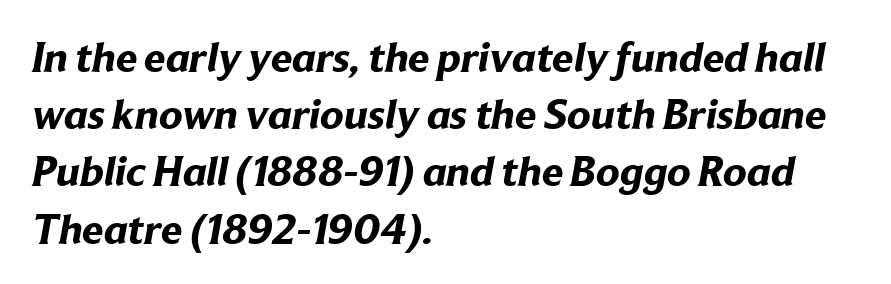
Q: Is the text bold? A: Yes.
Q: Is the typeface a serif or a sans-serif typeface? A: Sans-serif.
Q: Is the text underlined? A: No.
Q: How is the paragraph aligned? A: Left-aligned.
Q: Is the spacing between letters normal or unusually wide? A: Normal.
Q: Is the spacing between lines tight, normal or loose? A: Normal.
Q: Width (condensed, normal, or wide)? A: Normal.
Q: Stroke contrast? A: Low.
Q: x-height? A: Medium.
Q: Monospaced? A: No.
